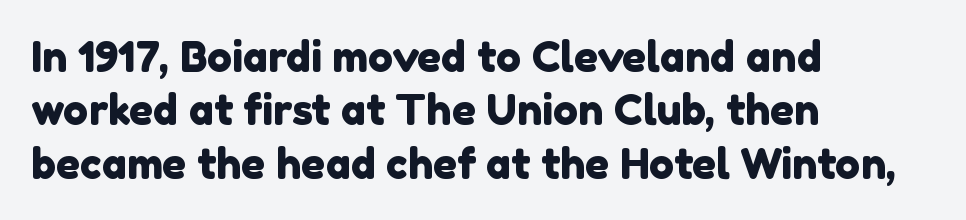
Q: Is the typeface a serif or a sans-serif typeface? A: Sans-serif.
Q: Is the text underlined? A: No.
Q: How is the paragraph aligned? A: Left-aligned.
Q: Is the spacing between letters normal or unusually wide? A: Normal.
Q: Is the spacing between lines tight, normal or loose? A: Normal.
Q: Width (condensed, normal, or wide)? A: Normal.
Q: x-height? A: Medium.
Q: Monospaced? A: No.
